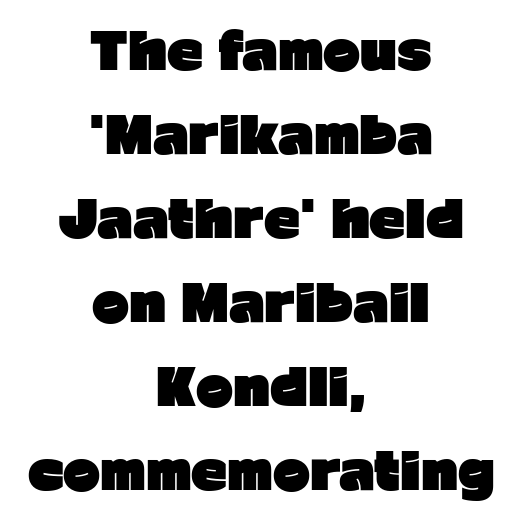
Q: Is the text bold? A: Yes.
Q: Is the text italic (slanted)? A: No, it is upright.
Q: Is the typeface a serif or a sans-serif typeface? A: Sans-serif.
Q: Is the text underlined? A: No.
Q: How is the paragraph aligned? A: Centered.
Q: Is the spacing between letters normal or unusually wide? A: Normal.
Q: Is the spacing between lines tight, normal or loose? A: Normal.
Q: Width (condensed, normal, or wide)? A: Normal.
Q: Stroke contrast? A: Low.
Q: x-height? A: Medium.
Q: Monospaced? A: No.
